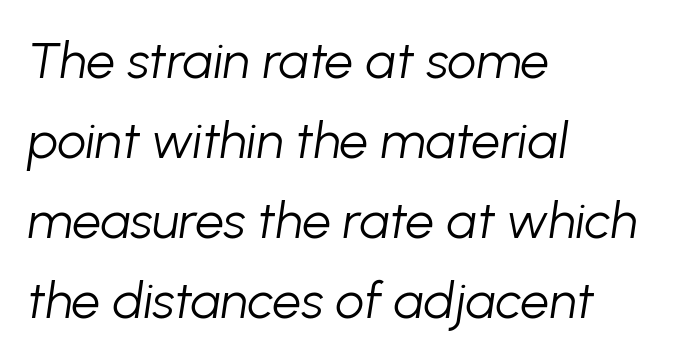
The image shows 51 px light type, italic (leaning right); set left-aligned, normal line spacing (1.57x), normal letter spacing, not underlined; low stroke contrast and a medium x-height.
